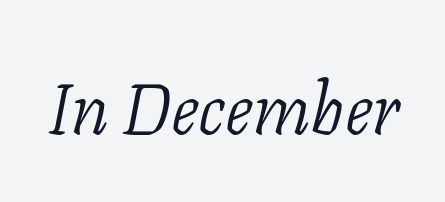
Q: Is the text bold? A: No.
Q: Is the text italic (slanted)? A: Yes, it leans right by about 11 degrees.
Q: Is the typeface a serif or a sans-serif typeface? A: Serif.
Q: Is the text underlined? A: No.
Q: Is the spacing between letters normal or unusually wide? A: Normal.
Q: Width (condensed, normal, or wide)? A: Normal.
Q: Stroke contrast? A: Low.
Q: x-height? A: Medium.
Q: Monospaced? A: No.
